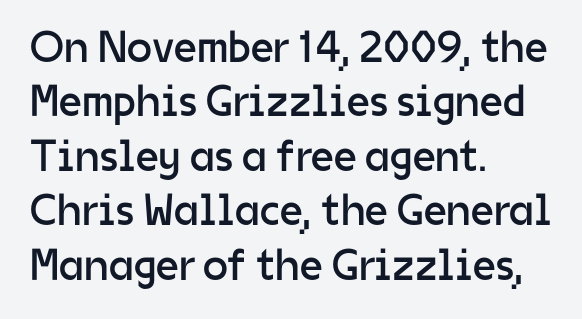
Q: Is the text bold? A: No.
Q: Is the text italic (slanted)? A: No, it is upright.
Q: Is the typeface a serif or a sans-serif typeface? A: Sans-serif.
Q: Is the text underlined? A: No.
Q: How is the paragraph aligned? A: Left-aligned.
Q: Is the spacing between letters normal or unusually wide? A: Normal.
Q: Width (condensed, normal, or wide)? A: Normal.
Q: Stroke contrast? A: Low.
Q: x-height? A: Medium.
Q: Monospaced? A: No.
